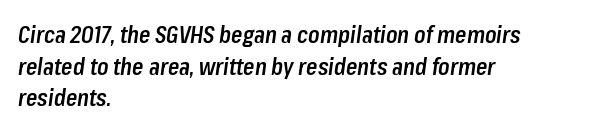
The image shows 23 px text type, italic (leaning right); set left-aligned, normal line spacing (1.37x), normal letter spacing, not underlined.
